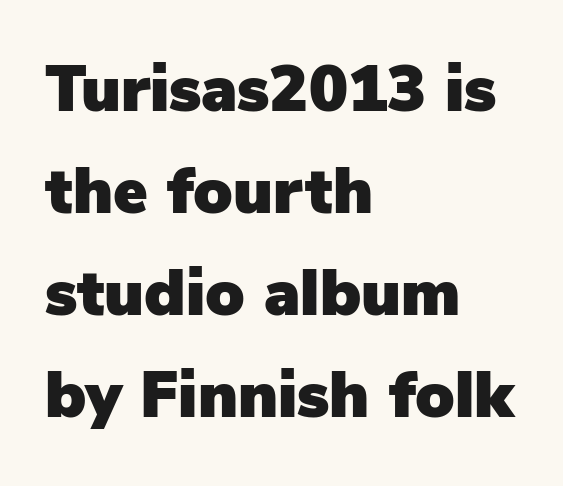
{"serif": "no", "italic": "no", "width": "normal", "stroke_contrast": "low", "x_height": "medium", "monospaced": "no", "underline": "no", "align": "left", "line_spacing": "normal", "line_spacing_ratio": 1.57, "letter_spacing": "normal", "letter_spacing_em": 0.0, "glyph_px": 65}
